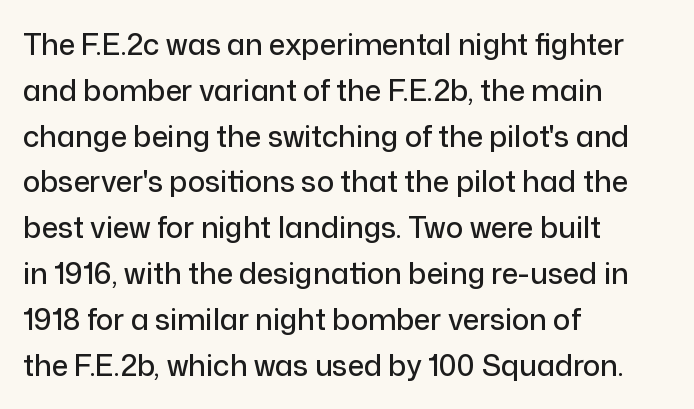
Q: Is the text italic (slanted)? A: No, it is upright.
Q: Is the typeface a serif or a sans-serif typeface? A: Sans-serif.
Q: Is the text underlined? A: No.
Q: How is the paragraph aligned? A: Left-aligned.
Q: Is the spacing between letters normal or unusually wide? A: Normal.
Q: Is the spacing between lines tight, normal or loose? A: Normal.
Q: Width (condensed, normal, or wide)? A: Normal.
Q: Stroke contrast? A: Low.
Q: x-height? A: Medium.
Q: Monospaced? A: No.
